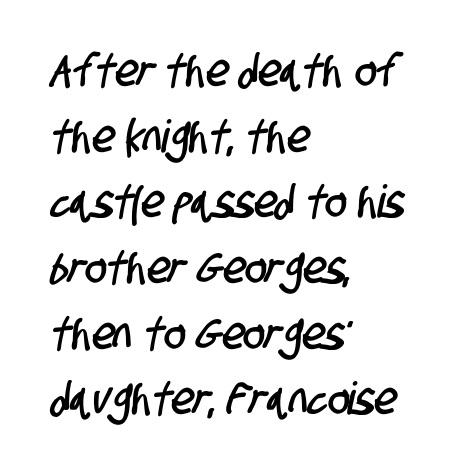
What's the leading like? Ordinary, nothing unusual. A typesetter would call this proportional, since set widths differ per character. All the whitespace from short lines collects on the right. Any mark beneath the type? The region is blank. Serif or sans? Sans — the stroke terminals are bare.
